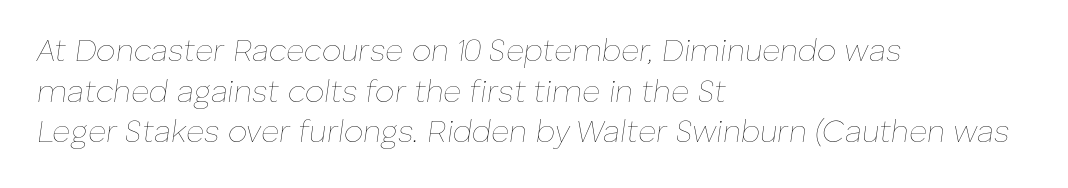
The image shows 31 px thin type, italic (leaning right); set left-aligned, normal line spacing (1.31x), normal letter spacing, not underlined; low stroke contrast and a medium x-height.
